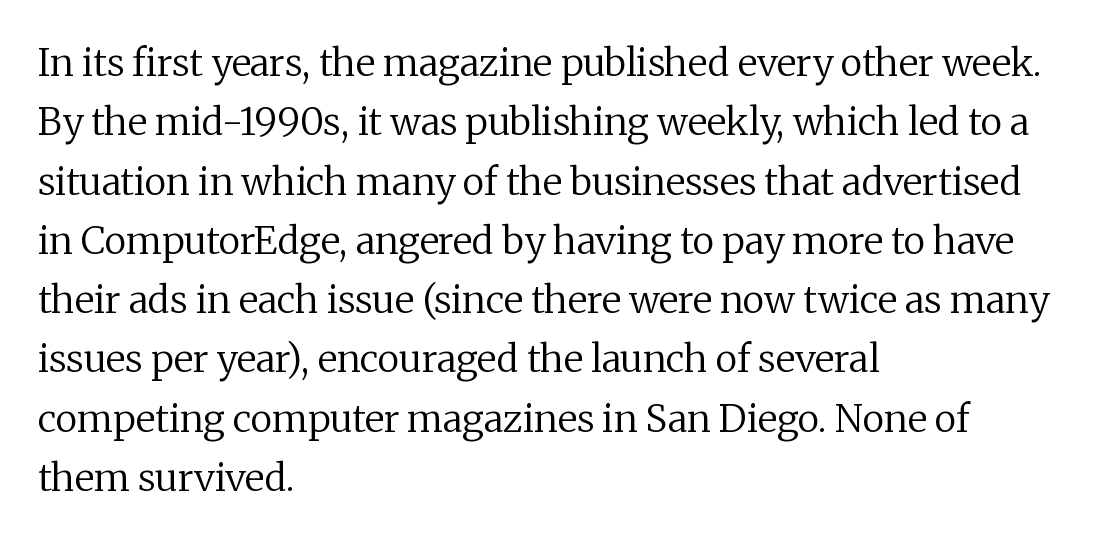
The image shows 38 px regular-weight serif type, upright; set left-aligned, normal line spacing (1.56x), normal letter spacing, not underlined; medium stroke contrast and a medium x-height.
